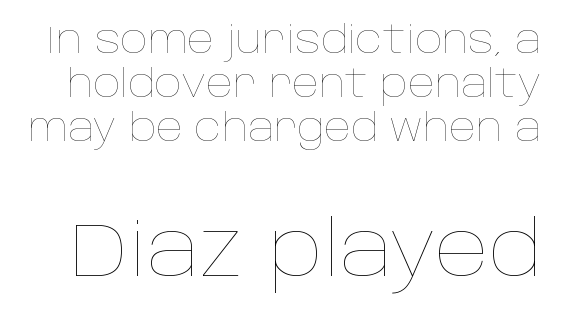
Q: Is the text bold? A: No.
Q: Is the text italic (slanted)? A: No, it is upright.
Q: Is the text underlined? A: No.
Q: Is the spacing between letters normal or unusually wide? A: Normal.
Q: Which block of text is set in a larger size, the first (top) or the second (bottom)? A: The second (bottom) one.
Q: Width (condensed, normal, or wide)? A: Normal.
Q: Stroke contrast? A: Low.
Q: x-height? A: Large.
Q: Monospaced? A: No.
